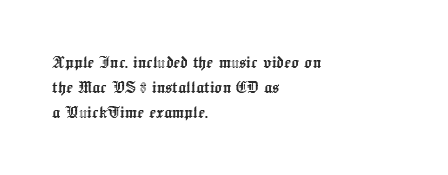
Q: Is the text italic (slanted)? A: No, it is upright.
Q: Is the text underlined? A: No.
Q: How is the paragraph aligned? A: Left-aligned.
Q: Is the spacing between letters normal or unusually wide? A: Normal.
